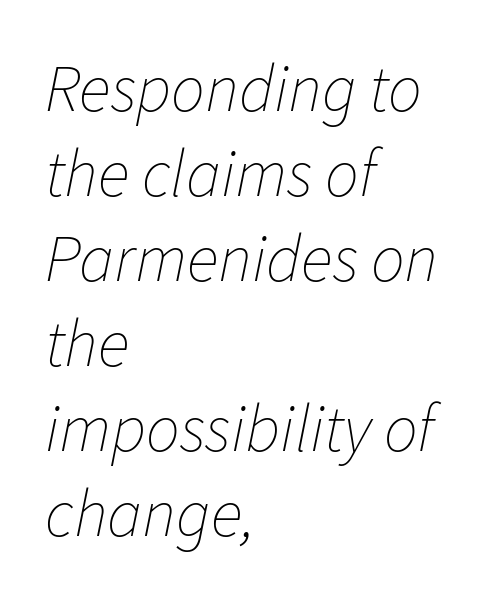
Q: Is the text bold? A: No.
Q: Is the text italic (slanted)? A: Yes, it leans right by about 11 degrees.
Q: Is the text underlined? A: No.
Q: How is the paragraph aligned? A: Left-aligned.
Q: Is the spacing between letters normal or unusually wide? A: Normal.
Q: Is the spacing between lines tight, normal or loose? A: Normal.
Q: Width (condensed, normal, or wide)? A: Normal.
Q: Stroke contrast? A: Low.
Q: x-height? A: Medium.
Q: Monospaced? A: No.
